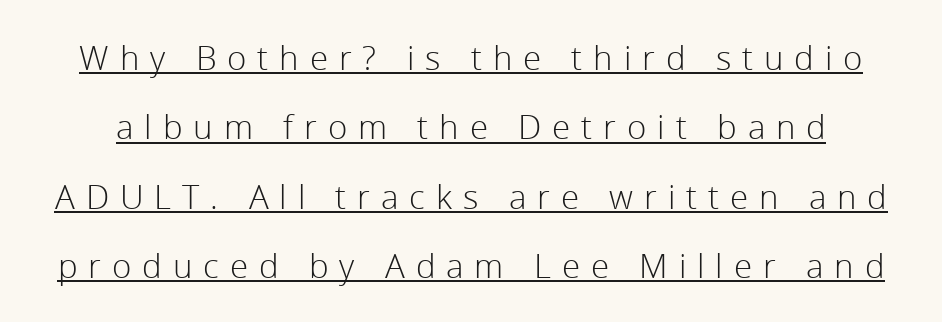
Q: Is the text bold? A: No.
Q: Is the text italic (slanted)? A: No, it is upright.
Q: Is the typeface a serif or a sans-serif typeface? A: Sans-serif.
Q: Is the text underlined? A: Yes.
Q: Is the spacing between letters normal or unusually wide? A: Unusually wide.
Q: Is the spacing between lines tight, normal or loose? A: Loose.
Q: Width (condensed, normal, or wide)? A: Normal.
Q: x-height? A: Medium.
Q: Monospaced? A: No.
